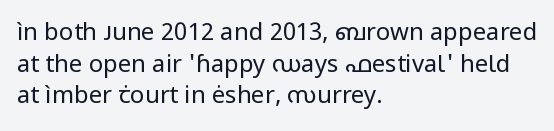
The image shows 24 px text type, upright; set left-aligned, normal line spacing (1.32x), normal letter spacing, not underlined.
